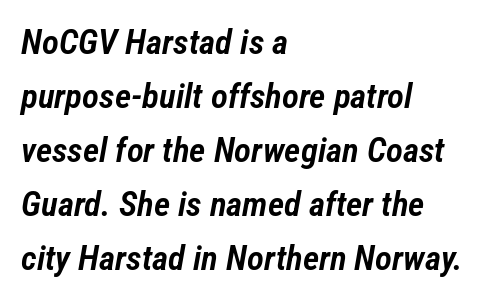
The image shows 35 px semibold, condensed type, italic (leaning right); set left-aligned, normal line spacing (1.54x), normal letter spacing, not underlined; low stroke contrast and a medium x-height.
